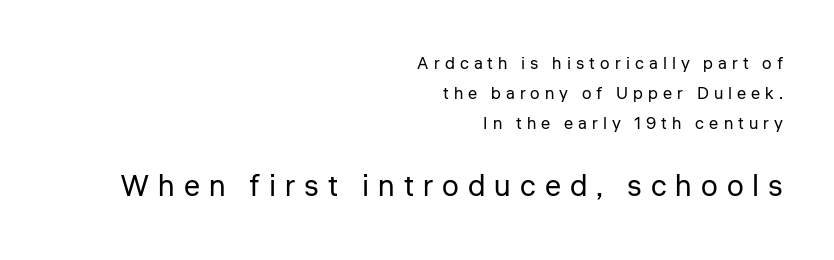
Q: Is the text bold? A: No.
Q: Is the text italic (slanted)? A: No, it is upright.
Q: Is the typeface a serif or a sans-serif typeface? A: Sans-serif.
Q: Is the text underlined? A: No.
Q: How is the paragraph aligned? A: Right-aligned.
Q: Is the spacing between letters normal or unusually wide? A: Unusually wide.
Q: Which block of text is set in a larger size, the first (top) or the second (bottom)? A: The second (bottom) one.
Q: Width (condensed, normal, or wide)? A: Normal.
Q: Stroke contrast? A: Low.
Q: x-height? A: Medium.
Q: Monospaced? A: No.
